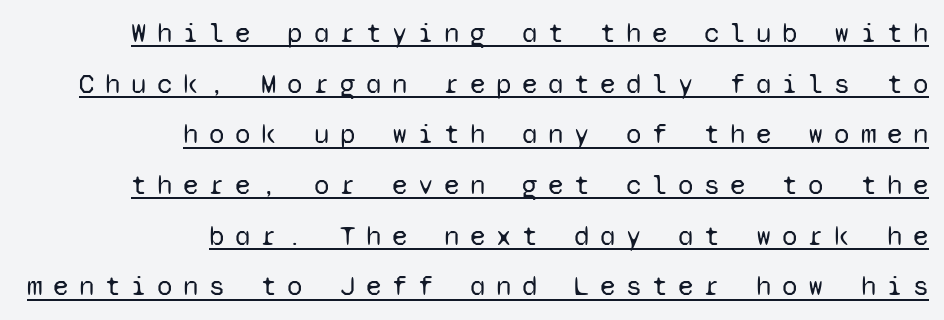
Stroke terminals: plain, sans-serif. The type is letterspaced generously, with wide tracking. A baseline rule has been typeset under these characters. No extra ink here — the face is not bold.
